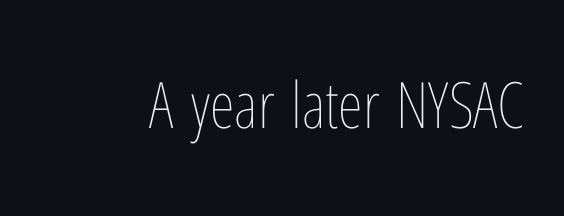
The image shows 64 px thin, condensed type, upright; set normal letter spacing, not underlined; low stroke contrast and a medium x-height.
